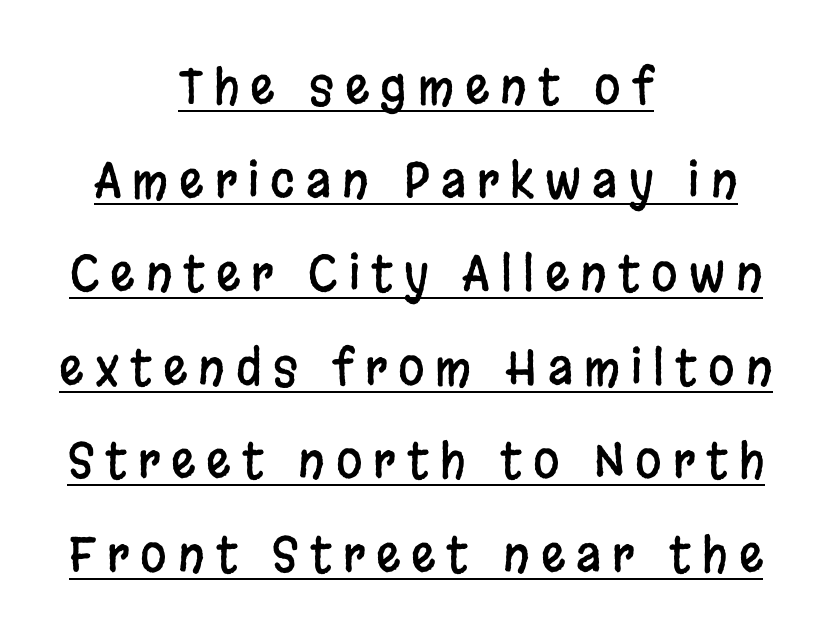
The image shows 48 px condensed sans-serif type, upright; set centered, loose line spacing (1.95x), unusually wide letter spacing (+0.23 em), underlined; low stroke contrast and a large x-height.
